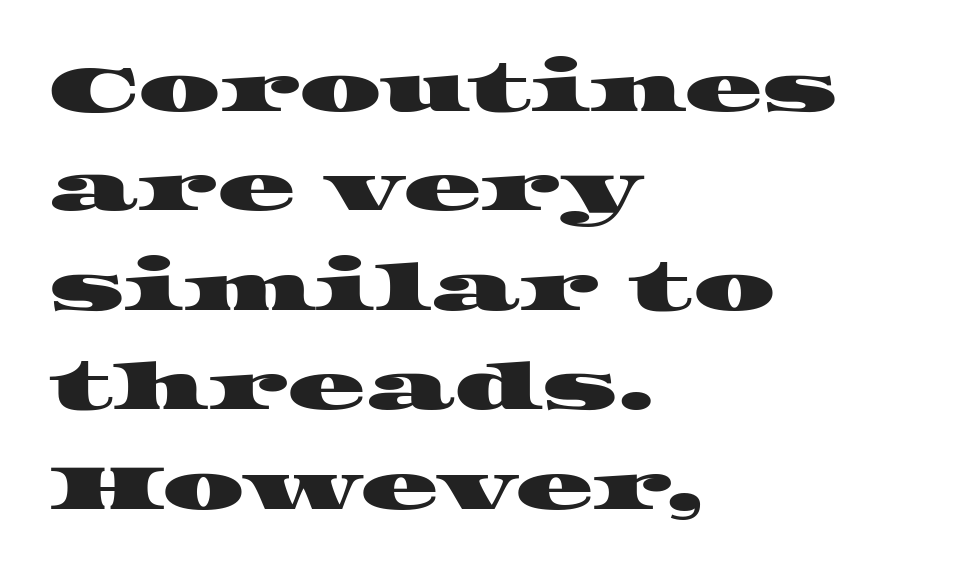
{"serif": "yes", "width": "wide", "stroke_contrast": "high", "x_height": "large", "monospaced": "no", "underline": "no", "align": "left", "line_spacing": "normal", "line_spacing_ratio": 1.53, "letter_spacing": "normal", "letter_spacing_em": 0.0, "glyph_px": 65}
